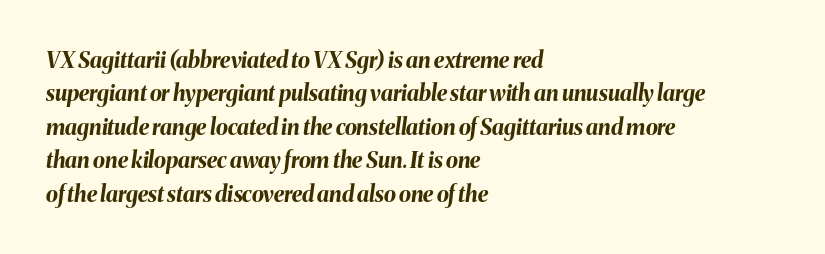
{"italic": "yes", "lean": "right", "slant_degrees": 8, "bold": "yes", "underline": "no", "align": "left", "line_spacing": "normal", "line_spacing_ratio": 1.52, "letter_spacing": "normal", "letter_spacing_em": 0.0, "glyph_px": 22}
